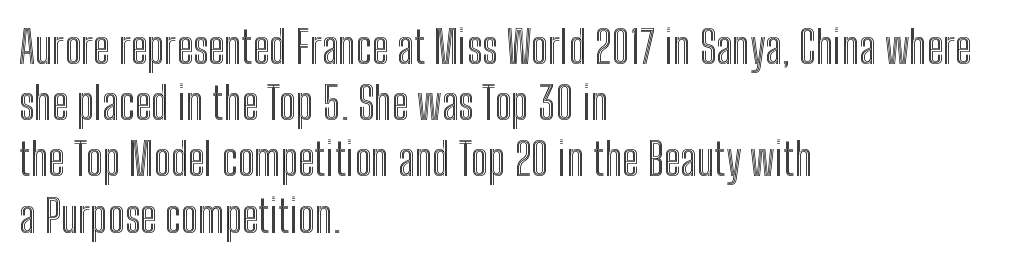
The image shows 45 px condensed type, upright; set left-aligned, normal line spacing (1.25x), normal letter spacing, not underlined; a medium x-height.
